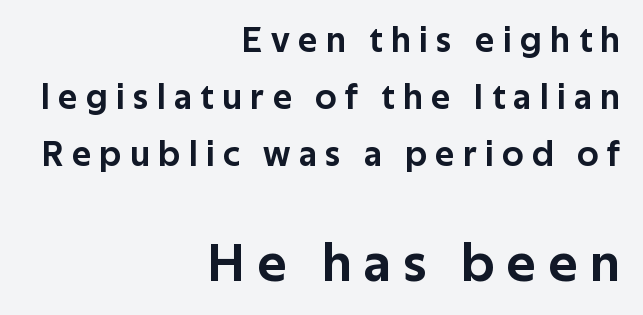
Q: Is the text italic (slanted)? A: No, it is upright.
Q: Is the typeface a serif or a sans-serif typeface? A: Sans-serif.
Q: Is the text underlined? A: No.
Q: How is the paragraph aligned? A: Right-aligned.
Q: Is the spacing between letters normal or unusually wide? A: Unusually wide.
Q: Is the spacing between lines tight, normal or loose? A: Normal.
Q: Which block of text is set in a larger size, the first (top) or the second (bottom)? A: The second (bottom) one.
Q: Width (condensed, normal, or wide)? A: Normal.
Q: Stroke contrast? A: Low.
Q: x-height? A: Medium.
Q: Monospaced? A: No.
